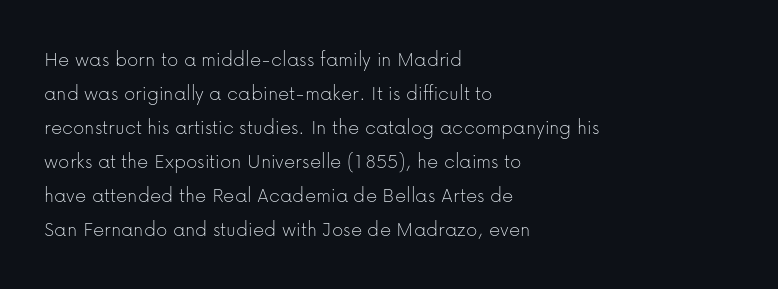
Caption: multi-line text, flush left, ragged right. Rendered with straight, roman letterforms. Beneath every word, the page is bare. Weight: not bold — regular or lighter. Nobody touched the tracking dial on this one. Vertically, the passage feels balanced, rows spaced as you'd expect.
